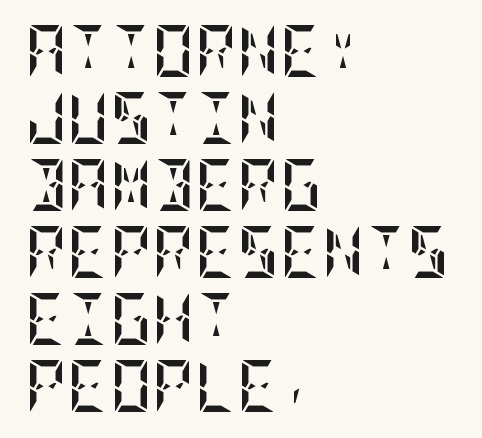
Q: Is the text bold? A: Yes.
Q: Is the text italic (slanted)? A: No, it is upright.
Q: Is the text underlined? A: No.
Q: How is the paragraph aligned? A: Left-aligned.
Q: Is the spacing between letters normal or unusually wide? A: Normal.
Q: Is the spacing between lines tight, normal or loose? A: Normal.
Q: Width (condensed, normal, or wide)? A: Condensed.
Q: Stroke contrast? A: Low.
Q: x-height? A: Large.
